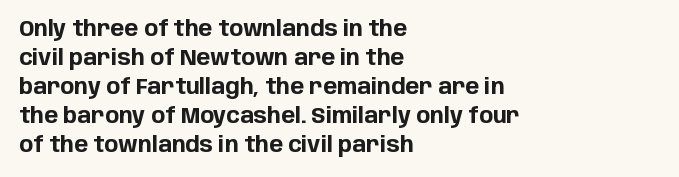
{"italic": "no", "bold": "yes", "underline": "no", "align": "left", "line_spacing": "normal", "line_spacing_ratio": 1.38, "letter_spacing": "normal", "letter_spacing_em": 0.0, "glyph_px": 21}
